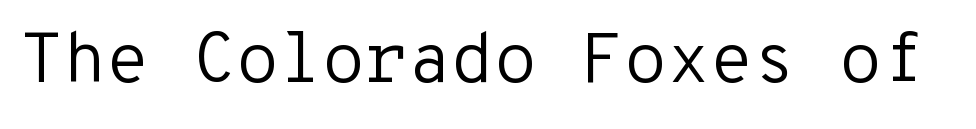
The image shows 70 px regular-weight sans-serif type, upright, monospaced; set normal letter spacing, not underlined; low stroke contrast and a medium x-height.
